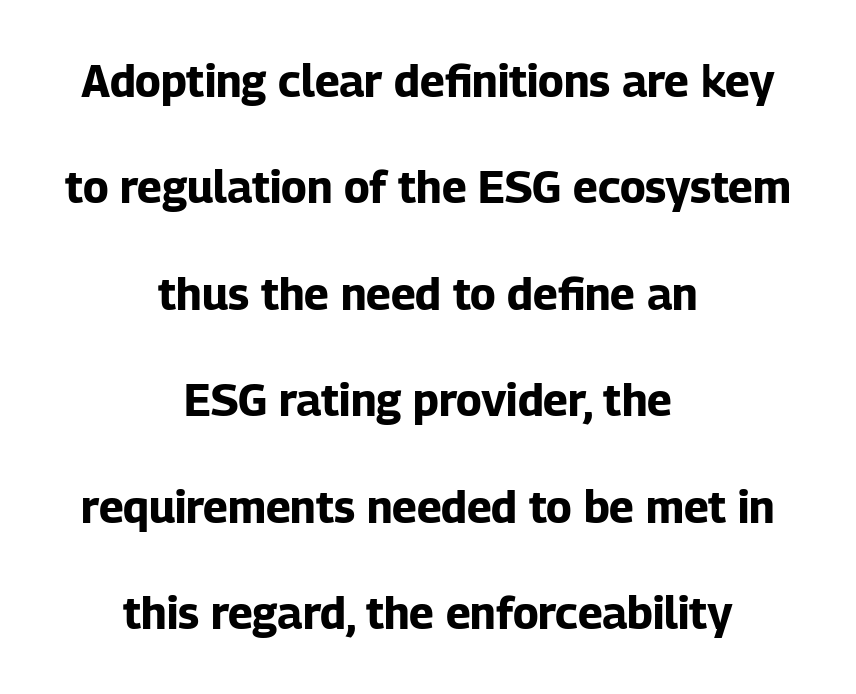
The image shows 44 px bold sans-serif type, upright; set centered, loose line spacing (2.42x), normal letter spacing, not underlined; low stroke contrast and a medium x-height.
